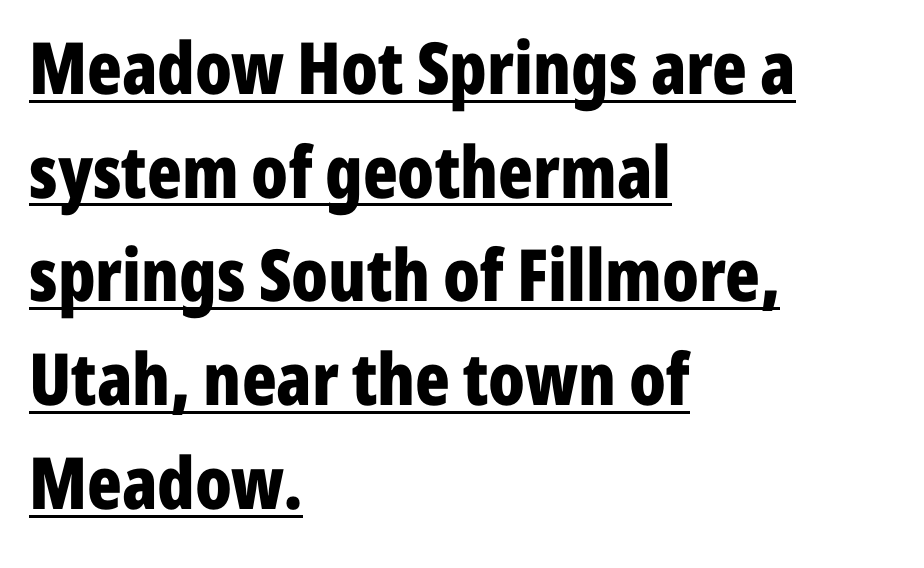
The image shows 72 px bold, condensed sans-serif type, upright; set left-aligned, normal line spacing (1.44x), normal letter spacing, underlined; low stroke contrast and a medium x-height.
